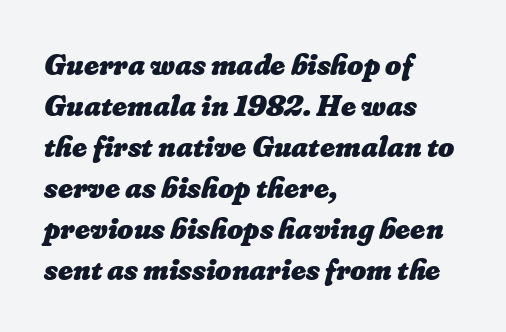
The image shows 31 px heavy type; set left-aligned, normal line spacing (1.32x), normal letter spacing, not underlined; low stroke contrast and a small x-height.
